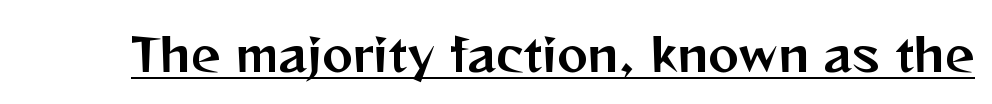
Q: Is the text italic (slanted)? A: No, it is upright.
Q: Is the typeface a serif or a sans-serif typeface? A: Sans-serif.
Q: Is the text underlined? A: Yes.
Q: Is the spacing between letters normal or unusually wide? A: Normal.
Q: Width (condensed, normal, or wide)? A: Normal.
Q: Stroke contrast? A: Medium.
Q: x-height? A: Medium.
Q: Monospaced? A: No.
